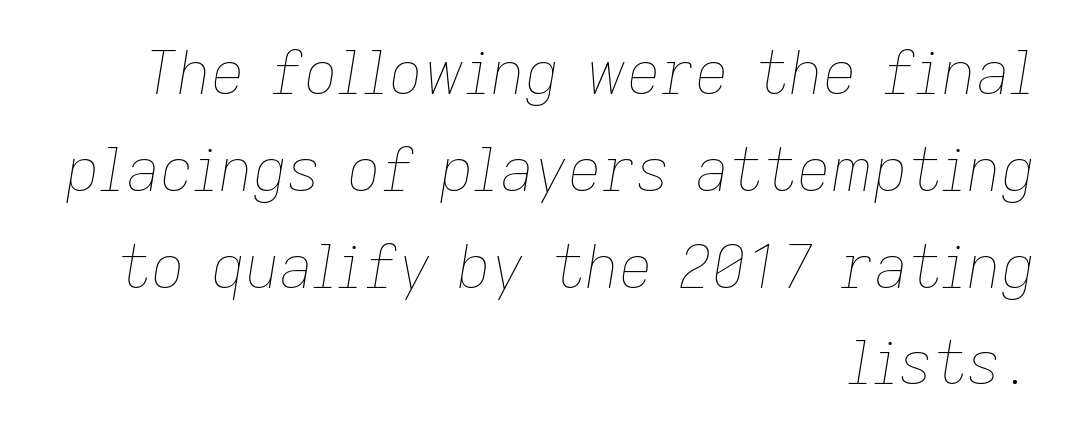
{"italic": "yes", "lean": "right", "slant_degrees": 9, "bold": "no", "weight": "thin", "width": "normal", "stroke_contrast": "low", "x_height": "medium", "monospaced": "no", "underline": "no", "align": "right", "line_spacing": "normal", "line_spacing_ratio": 1.64, "letter_spacing": "normal", "letter_spacing_em": 0.0, "glyph_px": 59}
